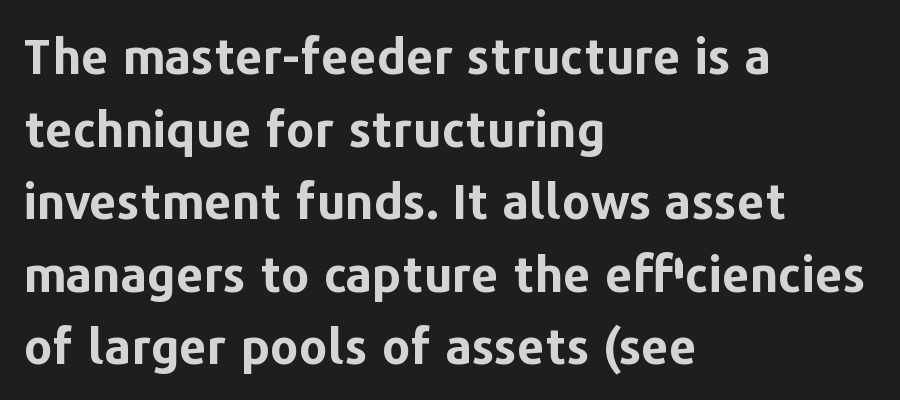
Q: Is the text bold? A: Yes.
Q: Is the text italic (slanted)? A: No, it is upright.
Q: Is the typeface a serif or a sans-serif typeface? A: Sans-serif.
Q: Is the text underlined? A: No.
Q: How is the paragraph aligned? A: Left-aligned.
Q: Is the spacing between letters normal or unusually wide? A: Normal.
Q: Is the spacing between lines tight, normal or loose? A: Normal.
Q: Width (condensed, normal, or wide)? A: Normal.
Q: Stroke contrast? A: Low.
Q: x-height? A: Medium.
Q: Monospaced? A: No.
